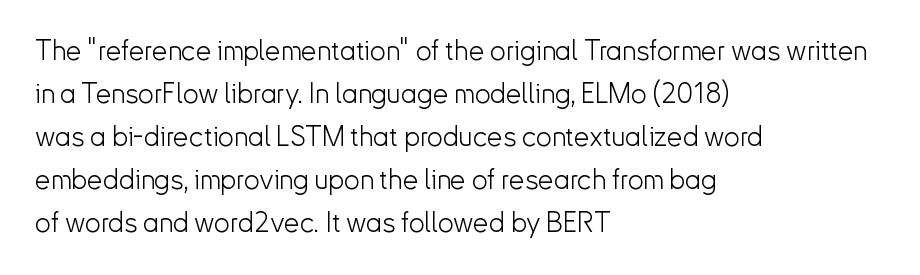
The glyphs in this specimen are sans serif. Vertical strokes here are truly vertical. The rendering keeps characters at their native spacing. The ragged edge is on the right, which tells us the setting is flush left.
